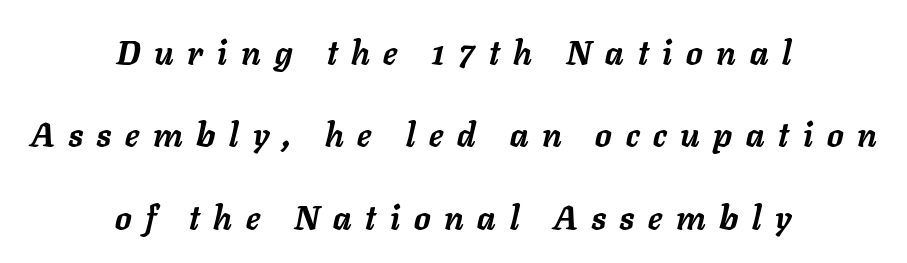
{"italic": "yes", "lean": "right", "slant_degrees": 11, "bold": "yes", "weight": "semibold", "width": "normal", "stroke_contrast": "low", "x_height": "medium", "monospaced": "no", "underline": "no", "align": "center", "line_spacing": "loose", "line_spacing_ratio": 2.5, "letter_spacing": "wide", "letter_spacing_em": 0.42, "glyph_px": 33}
